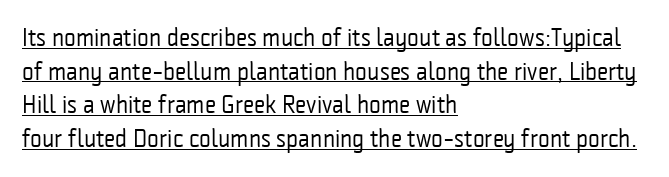
{"italic": "no", "bold": "no", "underline": "yes", "align": "left", "line_spacing": "normal", "line_spacing_ratio": 1.35, "letter_spacing": "normal", "letter_spacing_em": 0.0, "glyph_px": 25}
